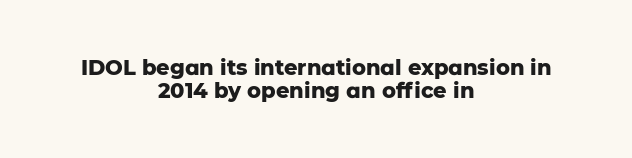
Q: Is the text bold? A: Yes.
Q: Is the text italic (slanted)? A: No, it is upright.
Q: Is the text underlined? A: No.
Q: How is the paragraph aligned? A: Centered.
Q: Is the spacing between letters normal or unusually wide? A: Normal.
Q: Is the spacing between lines tight, normal or loose? A: Tight.
